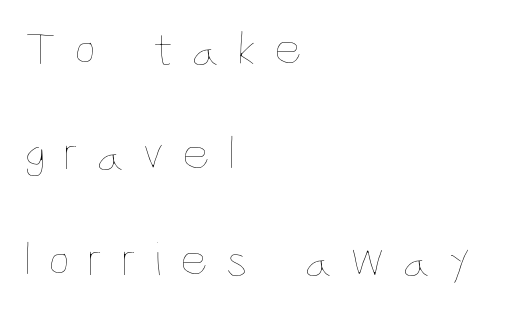
The image shows 49 px thin, condensed type, upright; set left-aligned, loose line spacing (2.15x), unusually wide letter spacing (+0.35 em), not underlined; low stroke contrast and a large x-height.
